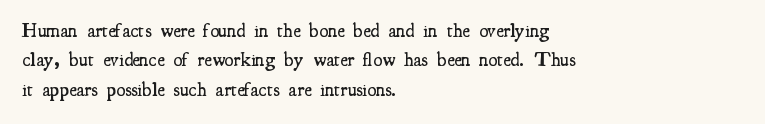
{"italic": "no", "bold": "semi", "underline": "no", "align": "left", "line_spacing": "normal", "line_spacing_ratio": 1.47, "letter_spacing": "normal", "letter_spacing_em": 0.0, "glyph_px": 20}
